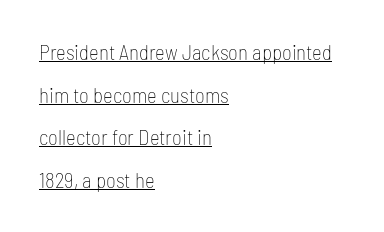
The image shows 21 px text type, upright; set left-aligned, loose line spacing (2.03x), normal letter spacing, underlined.
